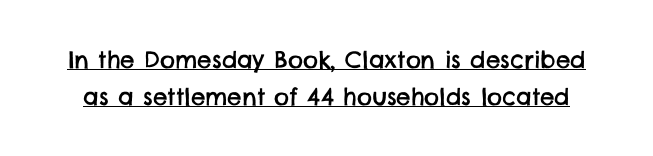
This sample carries an underscore along the baseline area. Line spacing here is normal. Glyph-to-glyph distance matches everyday printed text.
